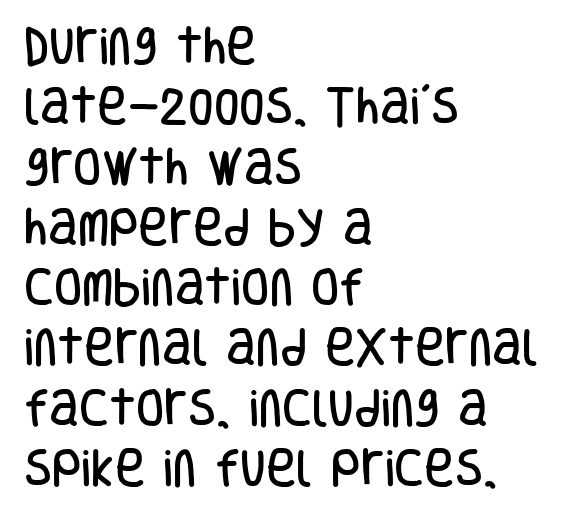
The image shows 41 px condensed sans-serif type, upright; set left-aligned, normal line spacing (1.47x), normal letter spacing, not underlined; low stroke contrast and a large x-height.
